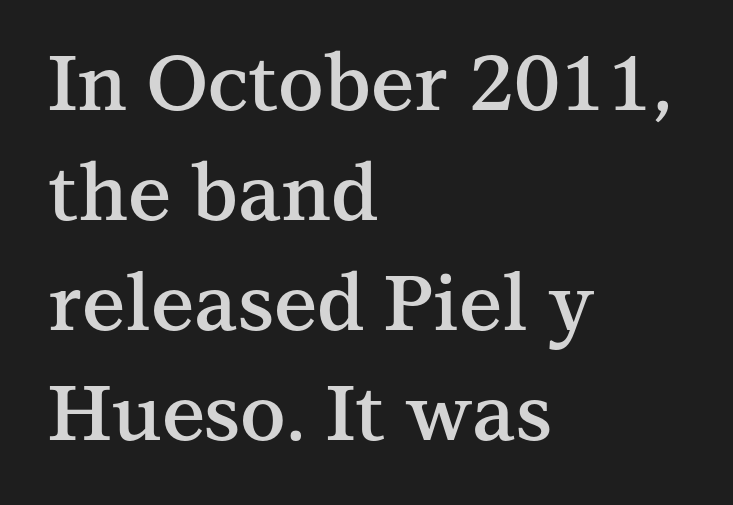
The image shows 77 px semibold serif type, upright; set left-aligned, normal line spacing (1.43x), normal letter spacing, not underlined; medium stroke contrast and a medium x-height.
